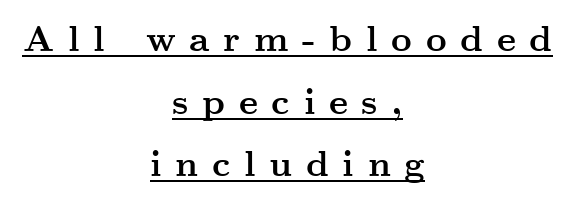
{"serif": "yes", "italic": "no", "bold": "yes", "weight": "semibold", "width": "wide", "stroke_contrast": "medium", "x_height": "small", "monospaced": "no", "underline": "yes", "align": "center", "line_spacing_ratio": 1.74, "letter_spacing": "wide", "letter_spacing_em": 0.38, "glyph_px": 36}
